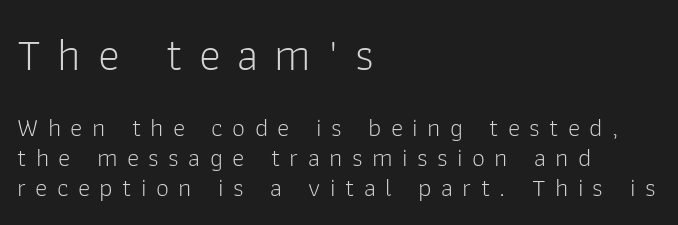
{"serif": "no", "italic": "no", "bold": "no", "weight": "light", "width": "normal", "stroke_contrast": "low", "x_height": "medium", "monospaced": "no", "underline": "no", "align": "left", "line_spacing": "tight", "line_spacing_ratio": 1.14, "letter_spacing": "wide", "letter_spacing_em": 0.36, "larger_block": "first", "size_ratio": 1.77, "glyph_px": 46}
